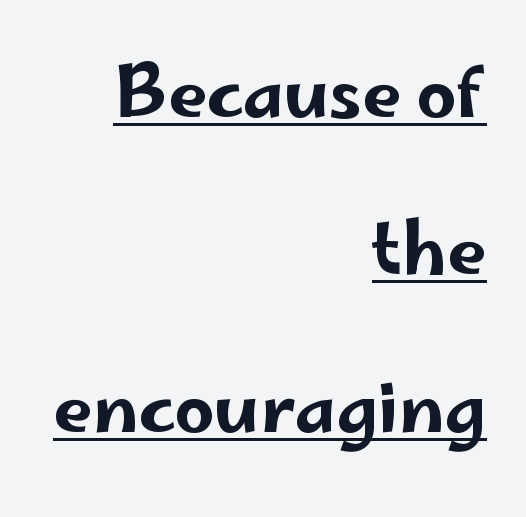
{"serif": "no", "italic": "no", "width": "wide", "stroke_contrast": "low", "x_height": "small", "monospaced": "no", "underline": "yes", "align": "right", "line_spacing": "loose", "line_spacing_ratio": 2.25, "letter_spacing": "normal", "letter_spacing_em": 0.0, "glyph_px": 70}
